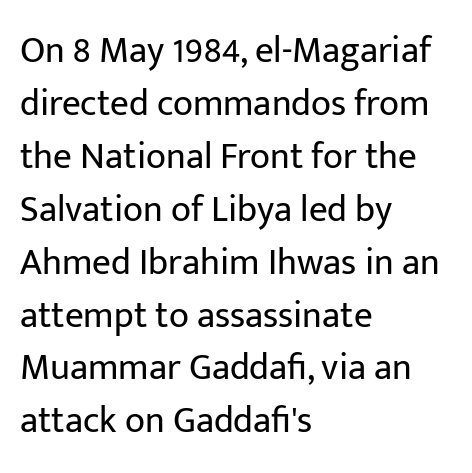
Q: Is the text bold? A: No.
Q: Is the text italic (slanted)? A: No, it is upright.
Q: Is the typeface a serif or a sans-serif typeface? A: Sans-serif.
Q: Is the text underlined? A: No.
Q: How is the paragraph aligned? A: Left-aligned.
Q: Is the spacing between letters normal or unusually wide? A: Normal.
Q: Is the spacing between lines tight, normal or loose? A: Normal.
Q: Width (condensed, normal, or wide)? A: Normal.
Q: Stroke contrast? A: Low.
Q: x-height? A: Medium.
Q: Monospaced? A: No.
